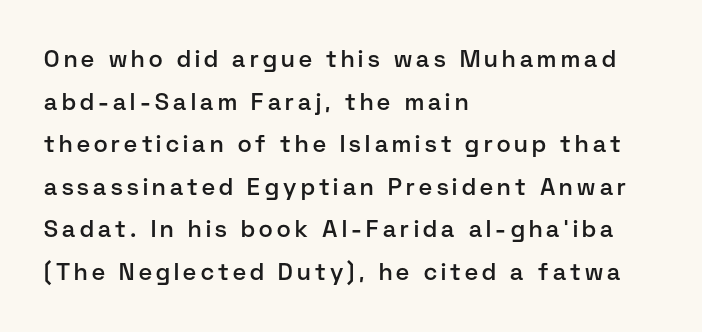
The image shows 23 px text type, upright; set left-aligned, line spacing 1.85x, not underlined.
